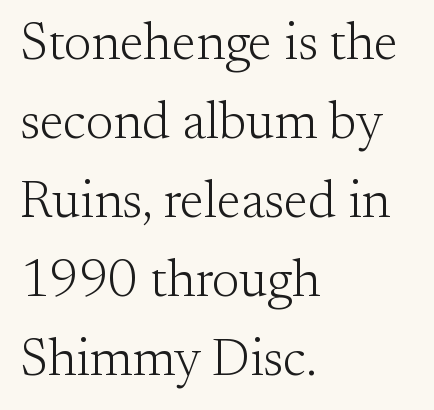
This sample has the flowing, uneven cadence of proportional lettering. Note: serifs present on the glyphs. Check under the words: just untouched page. The line texture is even and compact thanks to regular tracking.
